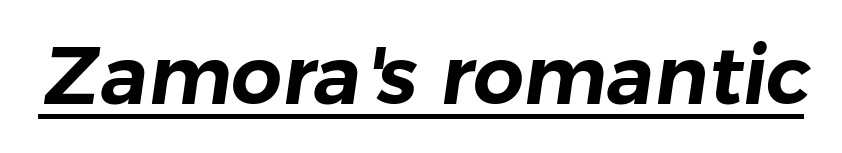
Every word sits above its own underline. The face used here is proportionally spaced, like ordinary book or web type. Spacing between characters is what you'd get straight out of the box. This sample uses a sans-serif face.
